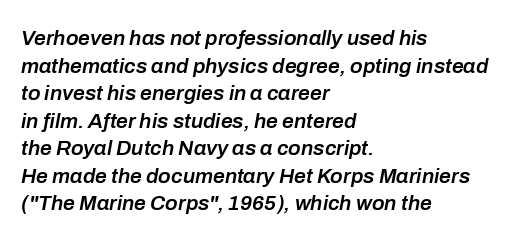
The gaps between neighbouring characters are ordinary and unremarkable. A bare baseline throughout the passage. Summary of weight: moderately heavy, a semibold. Where is the straight margin? On the left. Slant detected: the letters are inclined. The passage shown stacks its lines at a standard gap.
